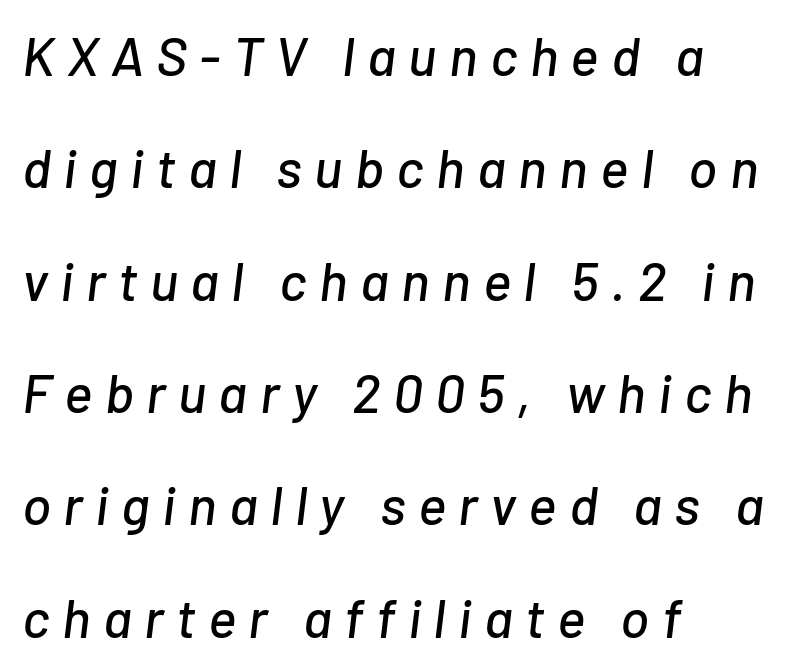
Summary of vertical rhythm: relaxed, with wide interline spacing. These lines are rendered in a variable-pitch font. The baseline area is clear. These lines have a slow, spaced-out rhythm from letter to letter. This is oblique type, the kind used for emphasis or titles.
